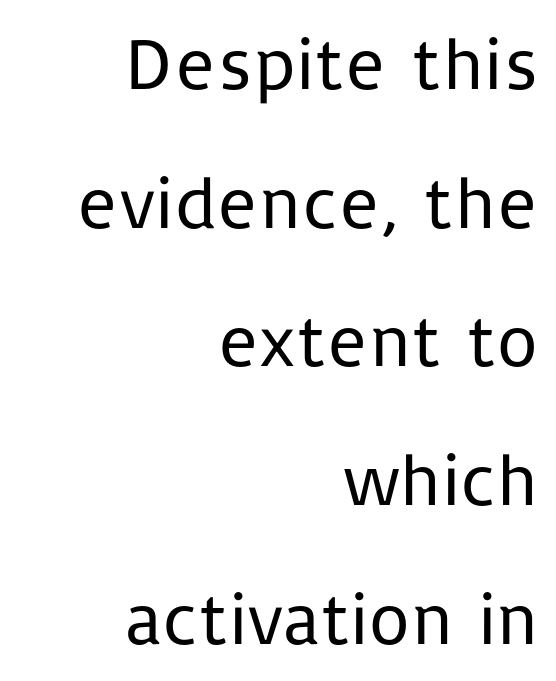
{"serif": "no", "italic": "no", "bold": "no", "weight": "regular", "width": "normal", "stroke_contrast": "low", "x_height": "medium", "monospaced": "no", "underline": "no", "align": "right", "line_spacing": "loose", "line_spacing_ratio": 1.9, "letter_spacing": "normal", "letter_spacing_em": 0.0, "glyph_px": 73}
